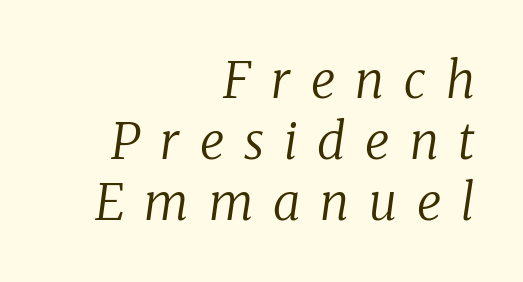
The image shows 50 px regular-weight serif type, italic (leaning right); set right-aligned, line spacing 1.22x, unusually wide letter spacing (+0.4 em), not underlined; low stroke contrast and a medium x-height.
